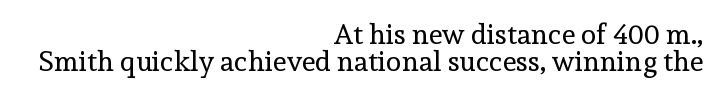
{"serif": "yes", "italic": "no", "bold": "no", "weight": "regular", "width": "normal", "x_height": "medium", "monospaced": "no", "underline": "no", "align": "right", "line_spacing": "tight", "line_spacing_ratio": 0.97, "letter_spacing": "normal", "letter_spacing_em": 0.0, "glyph_px": 28}
